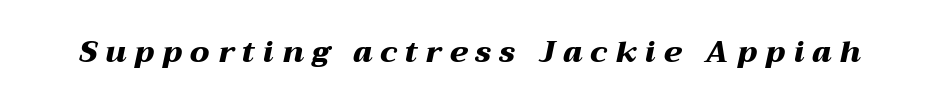
Anything drawn beneath the words? Only blank space. The horizontal fit of the characters is loose and conspicuously gappy. Proportional: the letters do not fall into vertical columns. Every character sits at an angle, as italics do. Look at the stroke-to-counter ratio: heavy, a bold.
